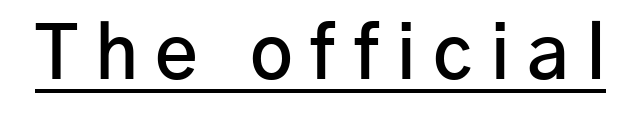
{"serif": "no", "italic": "no", "bold": "semi", "weight": "semibold", "width": "normal", "stroke_contrast": "low", "x_height": "medium", "monospaced": "no", "underline": "yes", "letter_spacing": "wide", "letter_spacing_em": 0.23, "glyph_px": 74}
